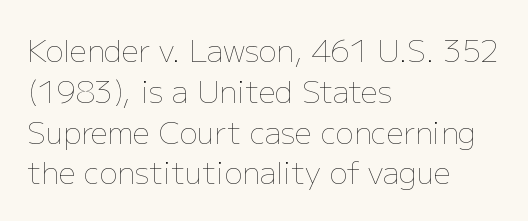
Horizontal bands of white between lines are of average thickness. The lines are quadded left. Characters follow at the spacing the type designer built in. You could not count columns in this text — the font is proportionally spaced. No heavy texture on the line: the type isn't bold.
